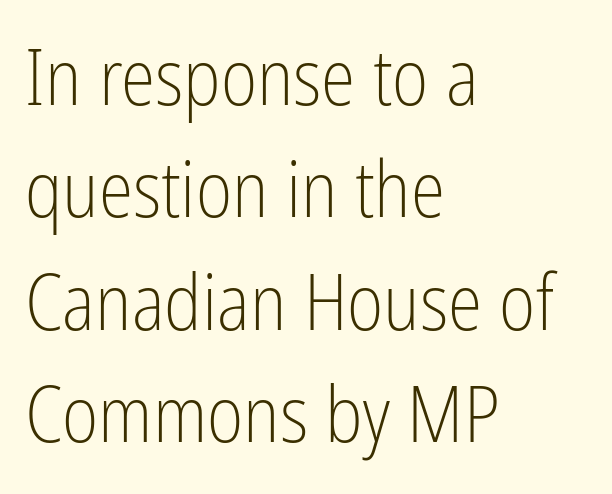
{"serif": "no", "italic": "no", "bold": "no", "weight": "light", "width": "condensed", "stroke_contrast": "low", "x_height": "medium", "monospaced": "no", "underline": "no", "align": "left", "line_spacing": "normal", "line_spacing_ratio": 1.44, "letter_spacing": "normal", "letter_spacing_em": 0.0, "glyph_px": 78}
